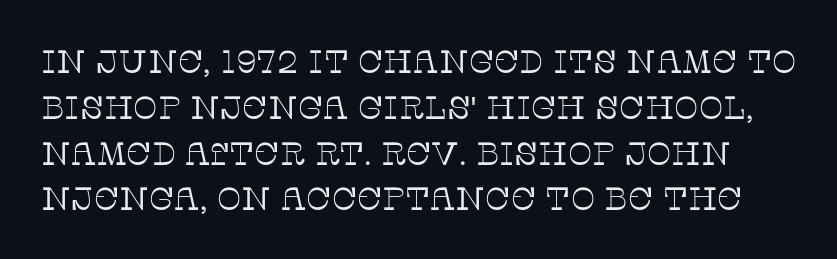
The image shows 32 px thin serif type, upright; set normal line spacing (1.43x), normal letter spacing, not underlined; low stroke contrast and a large x-height.
